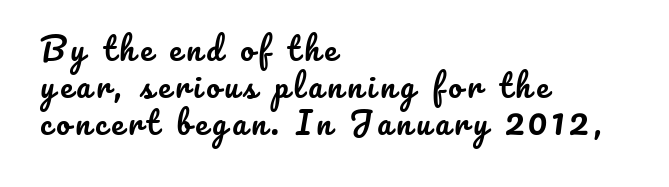
Q: Is the text italic (slanted)? A: Yes.
Q: Is the text underlined? A: No.
Q: How is the paragraph aligned? A: Left-aligned.
Q: Width (condensed, normal, or wide)? A: Normal.
Q: Stroke contrast? A: Low.
Q: x-height? A: Small.
Q: Monospaced? A: No.
